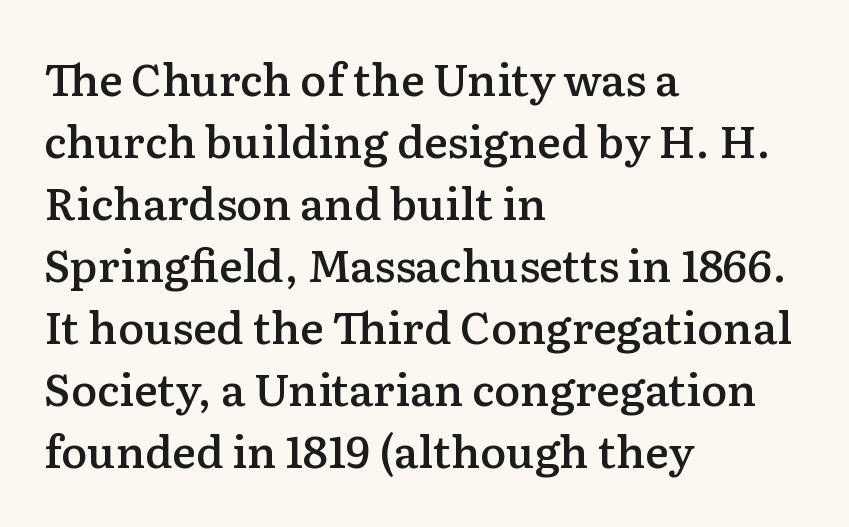
{"serif": "yes", "italic": "no", "bold": "semi", "weight": "semibold", "width": "normal", "stroke_contrast": "low", "x_height": "medium", "monospaced": "no", "underline": "no", "align": "left", "line_spacing": "normal", "line_spacing_ratio": 1.41, "letter_spacing": "normal", "letter_spacing_em": 0.0, "glyph_px": 44}
